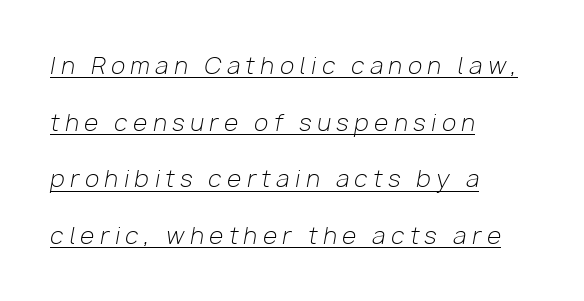
{"italic": "yes", "lean": "right", "slant_degrees": 10, "bold": "no", "underline": "yes", "align": "left", "line_spacing": "loose", "line_spacing_ratio": 2.46, "letter_spacing": "wide", "letter_spacing_em": 0.25, "glyph_px": 23}
